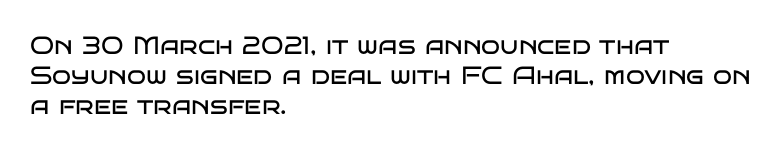
{"italic": "no", "bold": "no", "underline": "no", "align": "left", "line_spacing_ratio": 1.21, "letter_spacing": "normal", "letter_spacing_em": 0.0, "glyph_px": 25}
